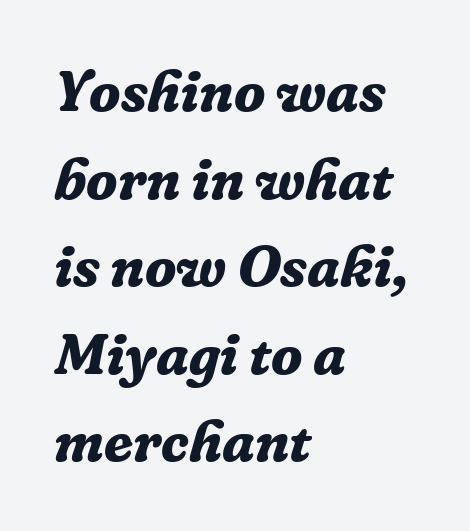
Notice how thick the strokes are: this is what a full bold looks like. These lines were composed using italics. Clear beneath every line of the passage. The letters carry serifs — small finishing strokes at the ends of their stems. Successive baselines arrive at the customary interval. The face used here is proportionally spaced, like ordinary book or web type.
